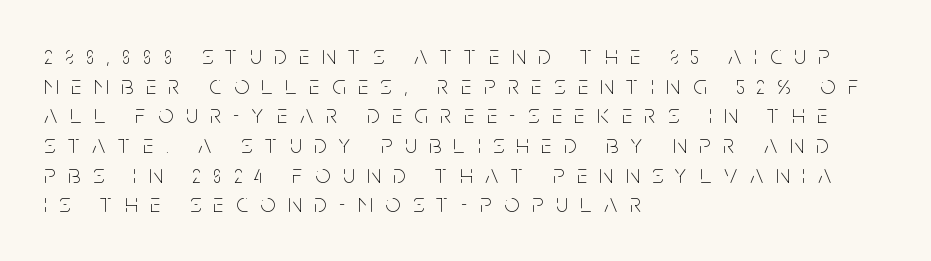
The image shows 26 px text type, upright; set left-aligned, tight line spacing (1.14x), unusually wide letter spacing (+0.49 em), not underlined.
